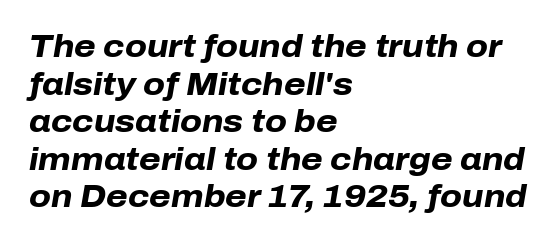
{"italic": "yes", "lean": "right", "slant_degrees": 10, "bold": "yes", "weight": "heavy", "width": "normal", "stroke_contrast": "low", "x_height": "medium", "monospaced": "no", "underline": "no", "align": "left", "line_spacing_ratio": 1.21, "letter_spacing": "normal", "letter_spacing_em": 0.0, "glyph_px": 31}
